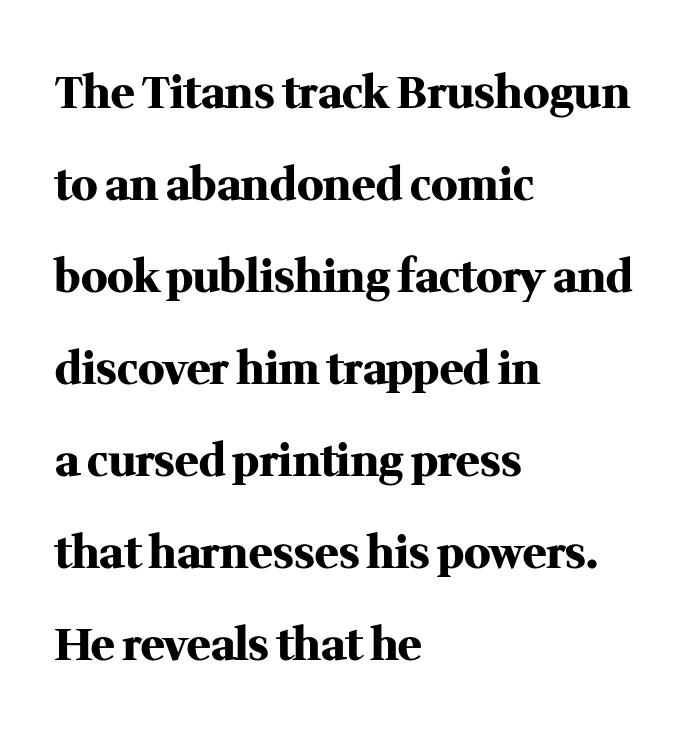
{"serif": "yes", "italic": "no", "bold": "yes", "weight": "heavy", "width": "normal", "stroke_contrast": "medium", "x_height": "medium", "monospaced": "no", "underline": "no", "align": "left", "line_spacing": "loose", "line_spacing_ratio": 2.09, "letter_spacing": "normal", "letter_spacing_em": 0.0, "glyph_px": 44}
